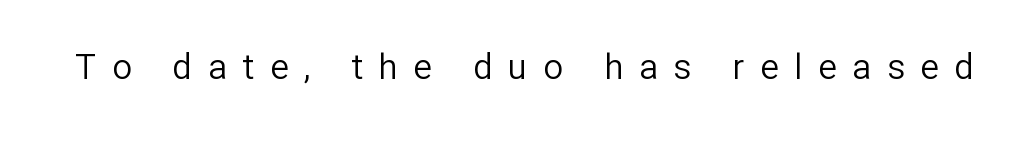
A bare baseline throughout the passage. Style check: upright. A typesetter would label this face a sans. Spacing between characters has been opened up far beyond the box default. Weight class: somewhere from thin through regular.
